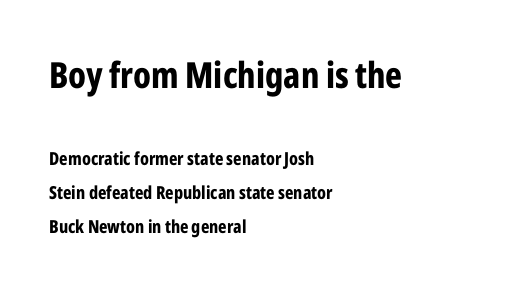
The image shows 36 px bold, condensed sans-serif type, upright; set left-aligned, line spacing 1.88x, normal letter spacing, not underlined; the first (top) block is 2.0x larger; low stroke contrast and a medium x-height.
